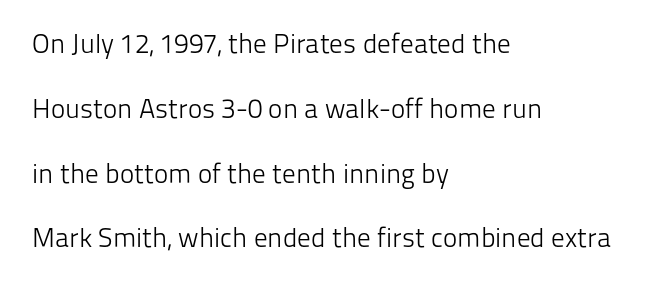
The image shows 27 px text type, upright; set left-aligned, loose line spacing (2.4x), normal letter spacing, not underlined.
